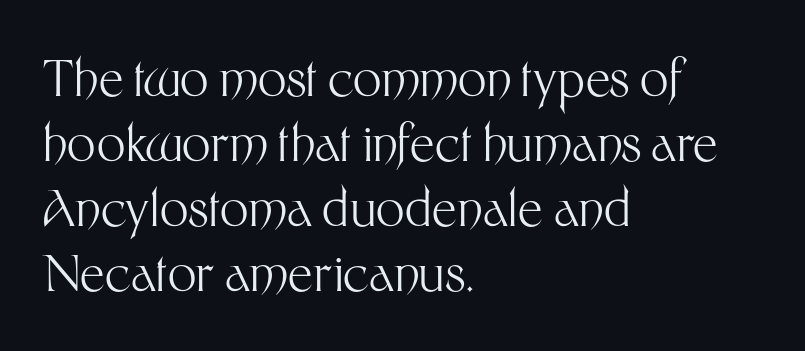
The image shows 50 px light sans-serif type, upright; set left-aligned, normal line spacing (1.3x), normal letter spacing, not underlined; medium stroke contrast and a medium x-height.
